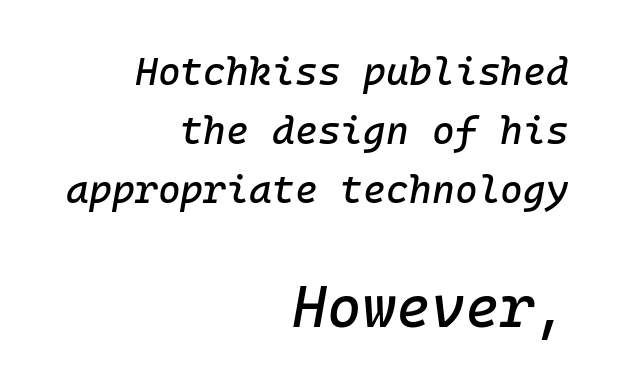
Leading matches the norm, producing a regular column. The passage shown leans; its letterforms are oblique. Type size steps up from the first block to the second. Check under the words: just untouched page.
